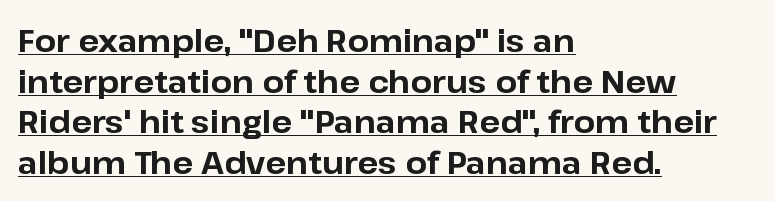
In terms of weight, the rendering is a true, heavy bold. The glyphs in this specimen are sans serif. Students, note that the glyphs here touch the page at normal intervals. The leading is moderate, giving the passage an even texture. Tall strokes in this sample are plumb rather than angled.
